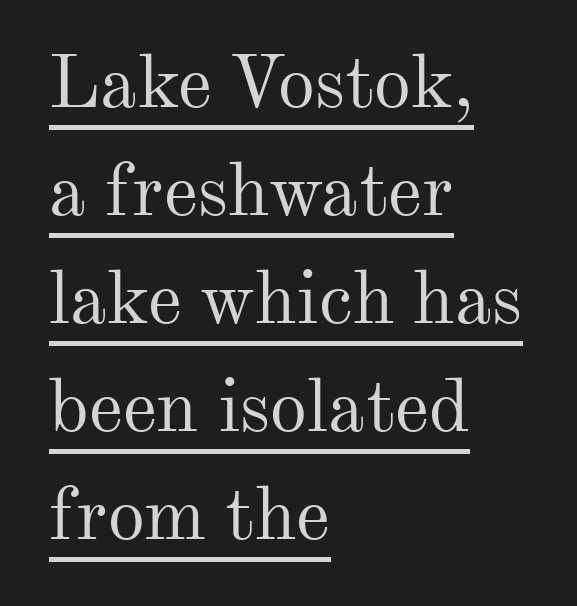
Q: Is the text bold? A: No.
Q: Is the text italic (slanted)? A: No, it is upright.
Q: Is the typeface a serif or a sans-serif typeface? A: Serif.
Q: Is the text underlined? A: Yes.
Q: How is the paragraph aligned? A: Left-aligned.
Q: Is the spacing between letters normal or unusually wide? A: Normal.
Q: Is the spacing between lines tight, normal or loose? A: Normal.
Q: Width (condensed, normal, or wide)? A: Normal.
Q: Stroke contrast? A: Medium.
Q: x-height? A: Small.
Q: Monospaced? A: No.
